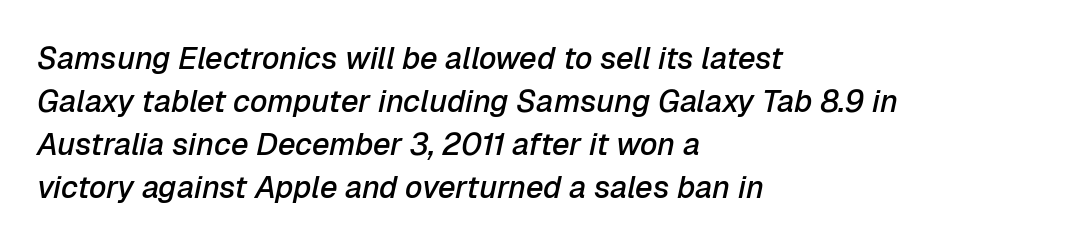
Q: Is the text bold? A: Semi-bold.
Q: Is the text italic (slanted)? A: Yes, it leans right by about 12 degrees.
Q: Is the text underlined? A: No.
Q: How is the paragraph aligned? A: Left-aligned.
Q: Is the spacing between letters normal or unusually wide? A: Normal.
Q: Is the spacing between lines tight, normal or loose? A: Normal.
Q: Width (condensed, normal, or wide)? A: Normal.
Q: Stroke contrast? A: Low.
Q: x-height? A: Medium.
Q: Monospaced? A: No.
